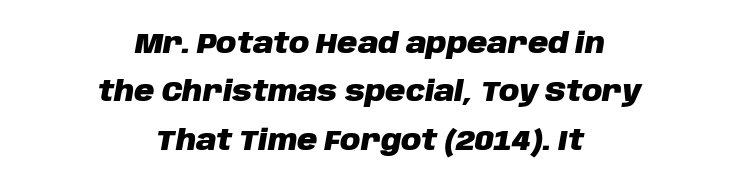
How are the letters spaced? Ordinarily, with no added tracking. Notice how thick the strokes are: this is what a full bold looks like. Caption: multi-line text, centered on the measure. The glyphs look as if they've been sheared to an angle. The specimen omits any rule beneath the text block's lines.
